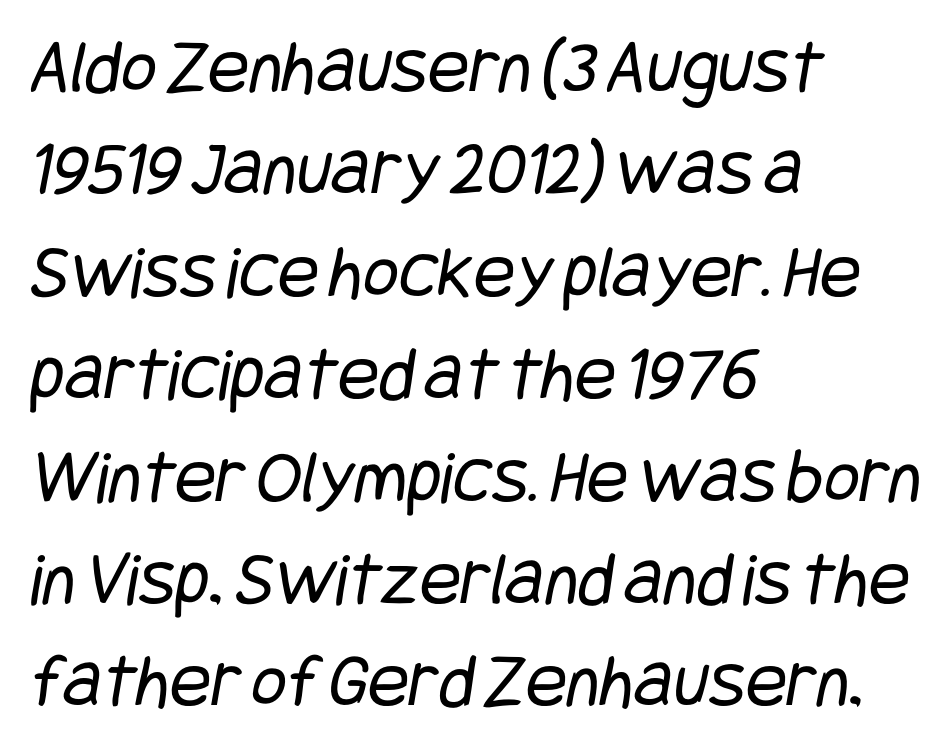
The image shows 77 px regular-weight, condensed sans-serif type; set left-aligned, normal line spacing (1.33x), normal letter spacing, not underlined; low stroke contrast and a large x-height.
